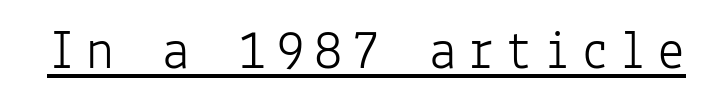
The letters stand upright; this is a roman face. Compared with a typical body face, this is equally light or lighter still. The font family rendered here belongs to the sans-serif group. A typographer would call this underscored text.
